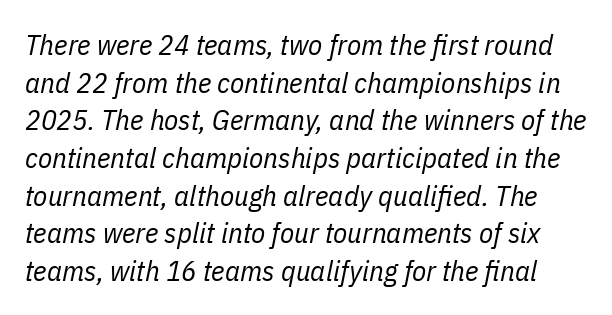
Is this a fixed-width face? No — the glyphs have proportional, varying widths. Each stroke keeps to a modest, everyday thickness or less. The rendering uses a moderate line-height, typical for paragraphs. When letters slant like this, we call the style italic.
